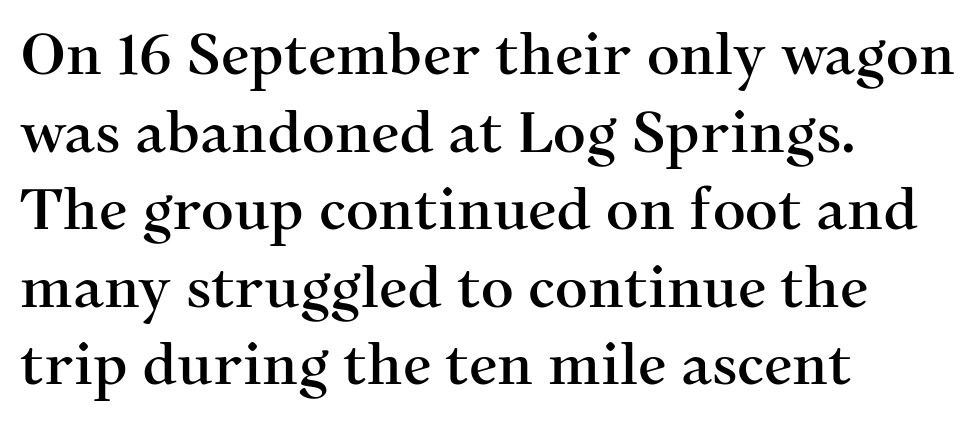
Q: Is the text italic (slanted)? A: No, it is upright.
Q: Is the typeface a serif or a sans-serif typeface? A: Serif.
Q: Is the text underlined? A: No.
Q: How is the paragraph aligned? A: Left-aligned.
Q: Is the spacing between letters normal or unusually wide? A: Normal.
Q: Is the spacing between lines tight, normal or loose? A: Normal.
Q: Width (condensed, normal, or wide)? A: Normal.
Q: Stroke contrast? A: Medium.
Q: x-height? A: Medium.
Q: Monospaced? A: No.
